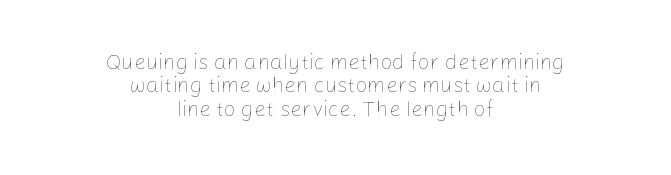
Q: Is the text bold? A: No.
Q: Is the text italic (slanted)? A: No, it is upright.
Q: Is the text underlined? A: No.
Q: How is the paragraph aligned? A: Centered.
Q: Is the spacing between letters normal or unusually wide? A: Normal.
Q: Is the spacing between lines tight, normal or loose? A: Tight.
